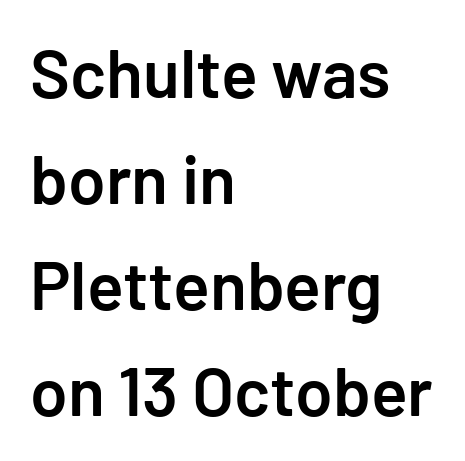
{"serif": "no", "italic": "no", "bold": "semi", "weight": "semibold", "width": "normal", "stroke_contrast": "low", "x_height": "medium", "underline": "no", "align": "left", "line_spacing": "normal", "line_spacing_ratio": 1.56, "letter_spacing": "normal", "letter_spacing_em": 0.0, "glyph_px": 68}
